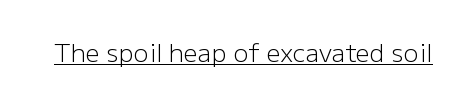
Q: Is the text bold? A: No.
Q: Is the text italic (slanted)? A: No, it is upright.
Q: Is the text underlined? A: Yes.
Q: Is the spacing between letters normal or unusually wide? A: Normal.
